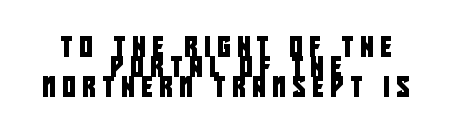
Words appear elongated and porous because spacing is wide. A student would call this center alignment; a typographer would say set centered. Reading down the column, the eye jumps only a short way to each next line. No word sits above an underline.
